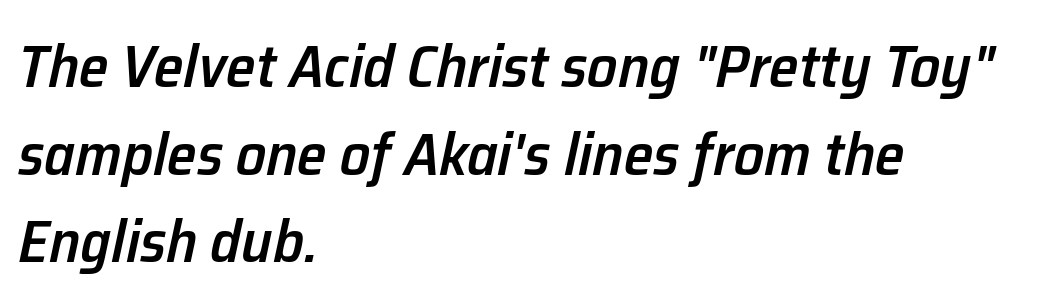
Q: Is the text bold? A: Semi-bold.
Q: Is the text italic (slanted)? A: Yes, it leans right by about 12 degrees.
Q: Is the text underlined? A: No.
Q: How is the paragraph aligned? A: Left-aligned.
Q: Is the spacing between letters normal or unusually wide? A: Normal.
Q: Is the spacing between lines tight, normal or loose? A: Normal.
Q: Width (condensed, normal, or wide)? A: Normal.
Q: Stroke contrast? A: Low.
Q: x-height? A: Medium.
Q: Monospaced? A: No.
